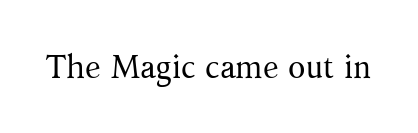
Has an underline been added? It has not. This sample has the flowing, uneven cadence of proportional lettering. No italicization has been applied; the sample stays upright. Serif or sans? Serif — the stroke terminals have little feet. Ink coverage per letter is moderate at most. How are the letters spaced? Ordinarily, with no added tracking.
